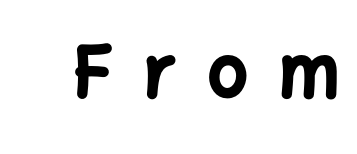
The image shows 70 px bold sans-serif type, upright; set unusually wide letter spacing (+0.45 em), not underlined; low stroke contrast and a medium x-height.
